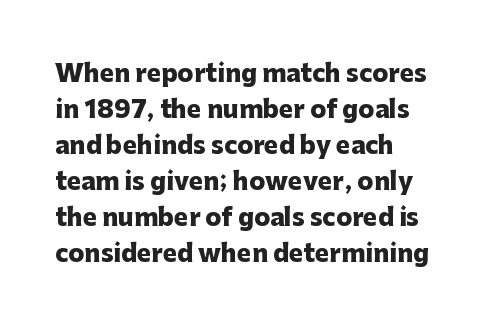
{"italic": "no", "bold": "yes", "underline": "no", "align": "left", "line_spacing": "normal", "line_spacing_ratio": 1.5, "letter_spacing": "normal", "letter_spacing_em": 0.0, "glyph_px": 24}
